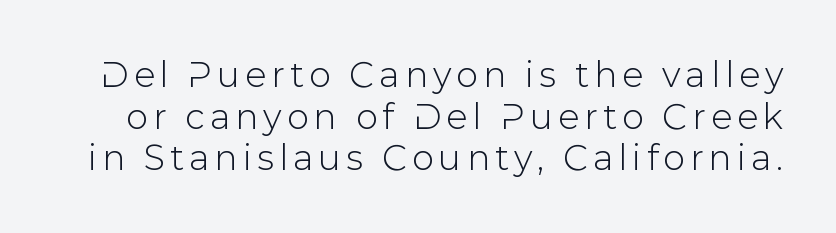
The image shows 35 px sans-serif type, upright; set line spacing 1.19x, not underlined; low stroke contrast and a medium x-height.
